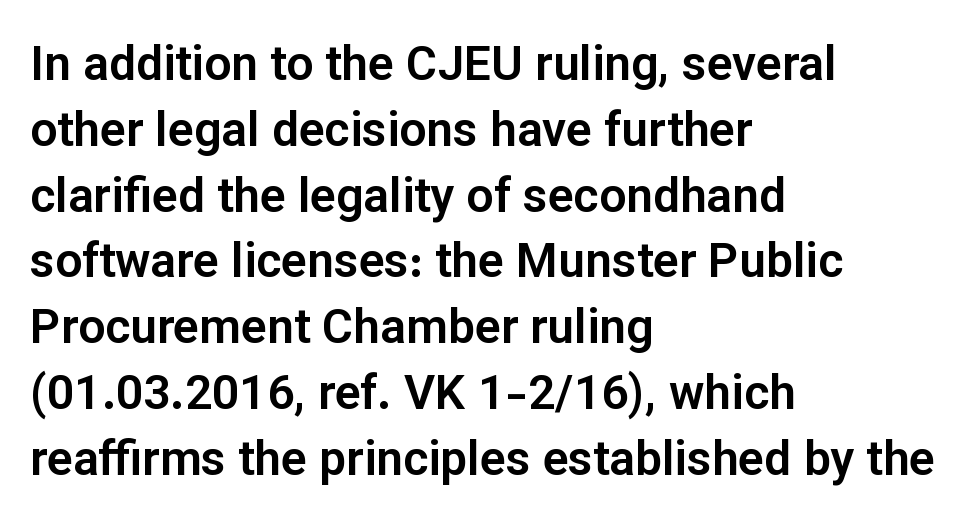
Q: Is the text italic (slanted)? A: No, it is upright.
Q: Is the typeface a serif or a sans-serif typeface? A: Sans-serif.
Q: Is the text underlined? A: No.
Q: How is the paragraph aligned? A: Left-aligned.
Q: Is the spacing between letters normal or unusually wide? A: Normal.
Q: Is the spacing between lines tight, normal or loose? A: Normal.
Q: Width (condensed, normal, or wide)? A: Normal.
Q: Stroke contrast? A: Low.
Q: x-height? A: Medium.
Q: Monospaced? A: No.
